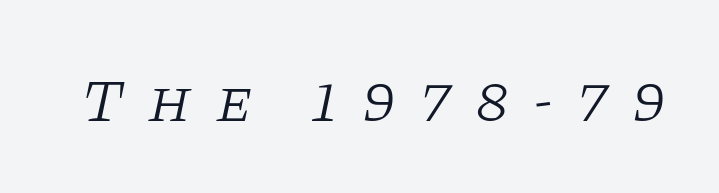
Q: Is the text bold? A: No.
Q: Is the text italic (slanted)? A: Yes, it leans right by about 11 degrees.
Q: Is the typeface a serif or a sans-serif typeface? A: Serif.
Q: Is the text underlined? A: No.
Q: Is the spacing between letters normal or unusually wide? A: Unusually wide.
Q: Width (condensed, normal, or wide)? A: Normal.
Q: Stroke contrast? A: Low.
Q: x-height? A: Large.
Q: Monospaced? A: No.
